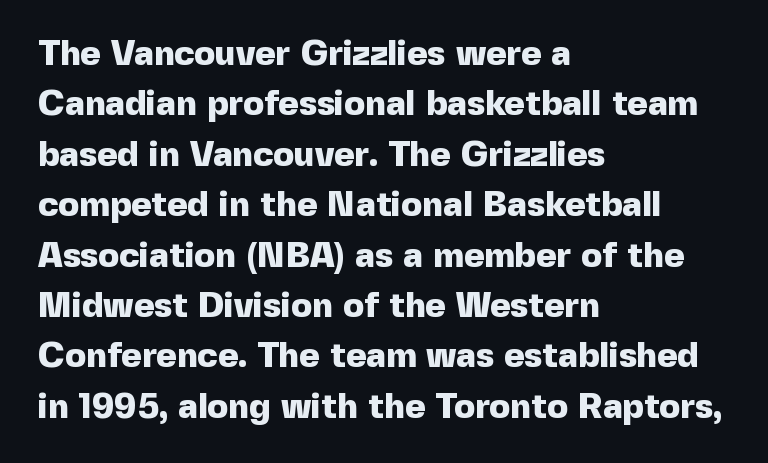
Underline: absent. The type sits square on the baseline with zero lean. Students, this is bold: see how much ink each stroke carries. These lines keep a tight, regular rhythm from letter to letter. Character widths vary here, with narrow letters taking less room than wide ones. Students, observe: this is what conventionally led text looks like.
